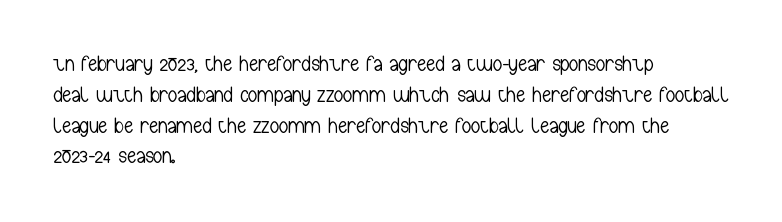
Descenders are the only things crossing below the line. The font sits on the lighter half of the weight spectrum, regular included. Does the copy run flush right? No — it runs flush left. Vertically, the passage feels balanced, rows spaced as you'd expect.
